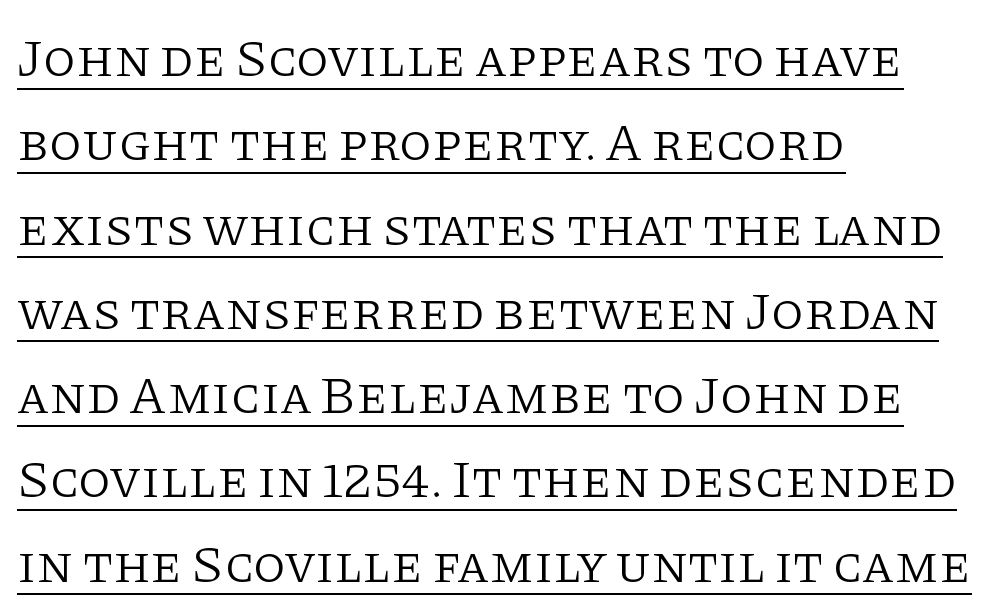
The image shows 53 px light serif type, upright; set left-aligned, normal line spacing (1.59x), normal letter spacing, underlined; low stroke contrast and a large x-height.
